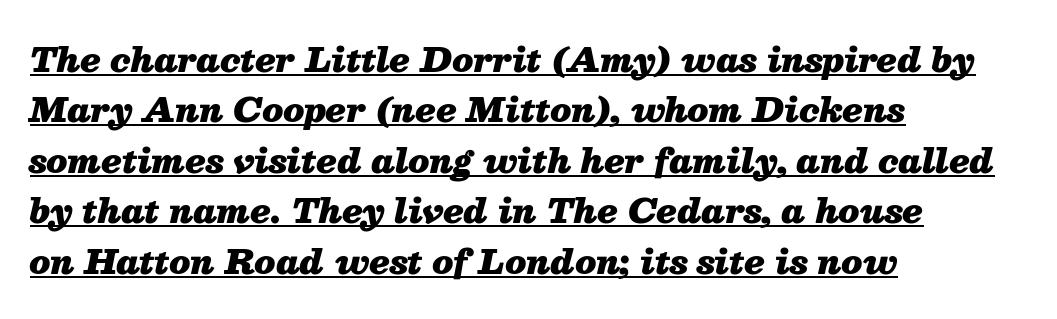
The image shows 33 px heavy type, italic (leaning right); set left-aligned, normal line spacing (1.53x), normal letter spacing, underlined; medium stroke contrast and a medium x-height.
